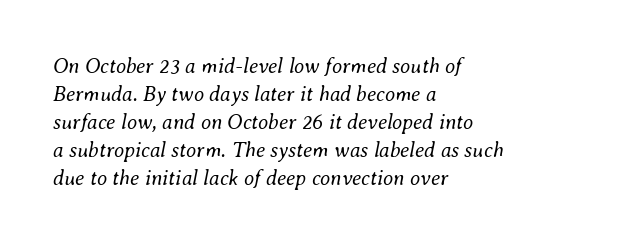
Q: Is the text bold? A: No.
Q: Is the text italic (slanted)? A: Yes, it leans right by about 8 degrees.
Q: Is the text underlined? A: No.
Q: How is the paragraph aligned? A: Left-aligned.
Q: Is the spacing between letters normal or unusually wide? A: Normal.
Q: Is the spacing between lines tight, normal or loose? A: Normal.
